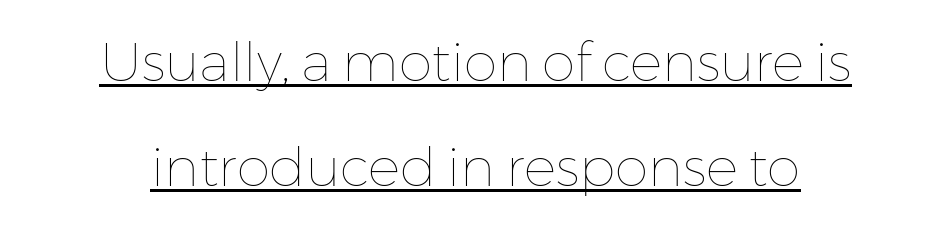
Q: Is the text bold? A: No.
Q: Is the text italic (slanted)? A: No, it is upright.
Q: Is the text underlined? A: Yes.
Q: How is the paragraph aligned? A: Centered.
Q: Is the spacing between letters normal or unusually wide? A: Normal.
Q: Is the spacing between lines tight, normal or loose? A: Loose.
Q: Width (condensed, normal, or wide)? A: Normal.
Q: Stroke contrast? A: Low.
Q: x-height? A: Medium.
Q: Monospaced? A: No.
